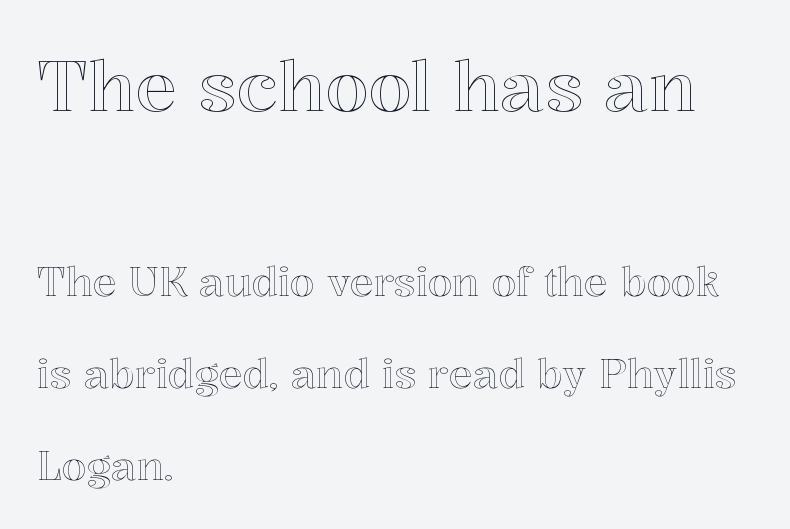
{"italic": "no", "width": "normal", "x_height": "medium", "monospaced": "no", "underline": "no", "align": "left", "line_spacing": "loose", "line_spacing_ratio": 2.3, "letter_spacing": "normal", "letter_spacing_em": 0.0, "larger_block": "first", "size_ratio": 1.75, "glyph_px": 70}
